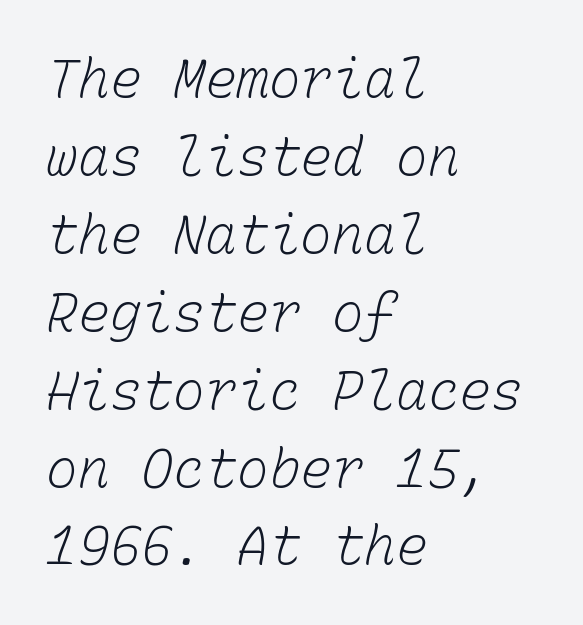
{"bold": "no", "weight": "light", "width": "normal", "stroke_contrast": "low", "x_height": "medium", "monospaced": "yes", "underline": "no", "align": "left", "line_spacing": "normal", "line_spacing_ratio": 1.47, "letter_spacing": "normal", "letter_spacing_em": 0.0, "glyph_px": 53}
